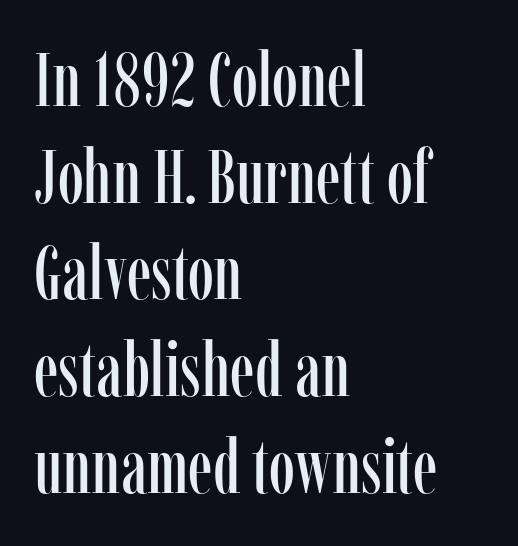
The image shows 75 px condensed serif type, upright; set left-aligned, normal line spacing (1.29x), normal letter spacing, not underlined; low stroke contrast and a medium x-height.
